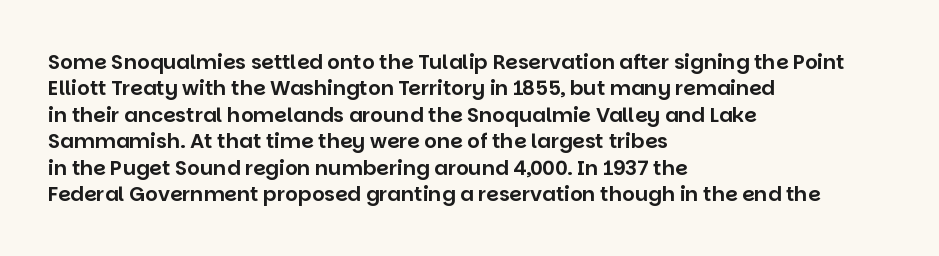
Q: Is the text italic (slanted)? A: No, it is upright.
Q: Is the text underlined? A: No.
Q: How is the paragraph aligned? A: Left-aligned.
Q: Is the spacing between letters normal or unusually wide? A: Normal.
Q: Is the spacing between lines tight, normal or loose? A: Normal.
